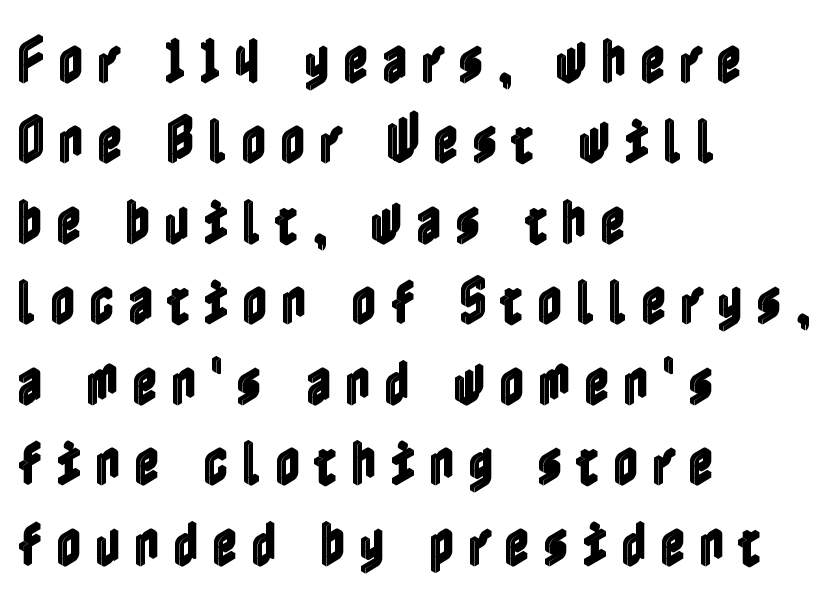
A student would call this left alignment; a typographer would say flush left, rag right. The glyphs are unaccompanied by any horizontal stroke below them. Nope, not italic — everything's standing straight. The type is letterspaced generously, with wide tracking.
